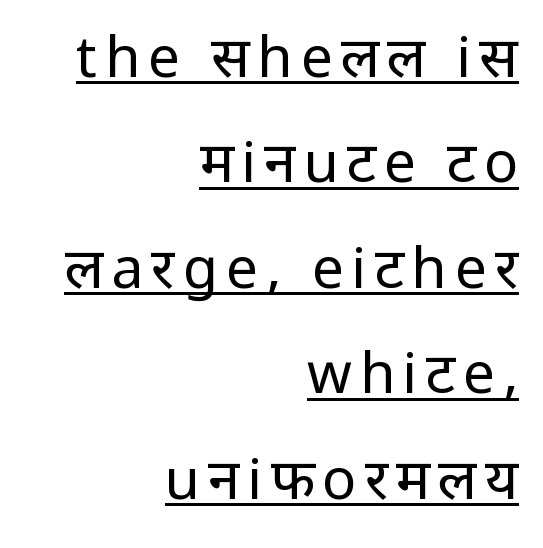
Note: no serifs on the glyphs. Posture: straight, roman, zero tilt. Stems here are at most as thick as an everyday book face. The setting favours the right margin, as signatures and pull-quotes sometimes do.
